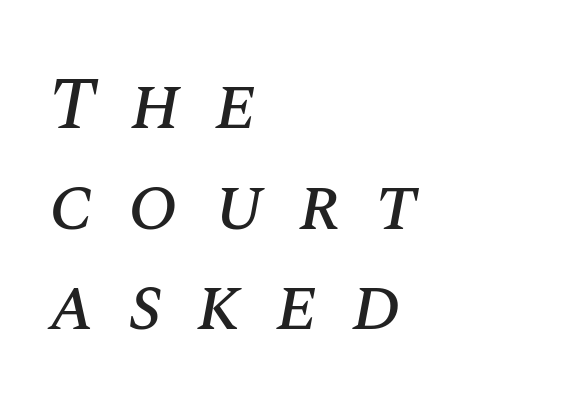
Q: Is the text italic (slanted)? A: Yes, it leans right by about 10 degrees.
Q: Is the text underlined? A: No.
Q: How is the paragraph aligned? A: Left-aligned.
Q: Is the spacing between letters normal or unusually wide? A: Unusually wide.
Q: Is the spacing between lines tight, normal or loose? A: Normal.
Q: Width (condensed, normal, or wide)? A: Normal.
Q: Stroke contrast? A: Medium.
Q: x-height? A: Large.
Q: Monospaced? A: No.
